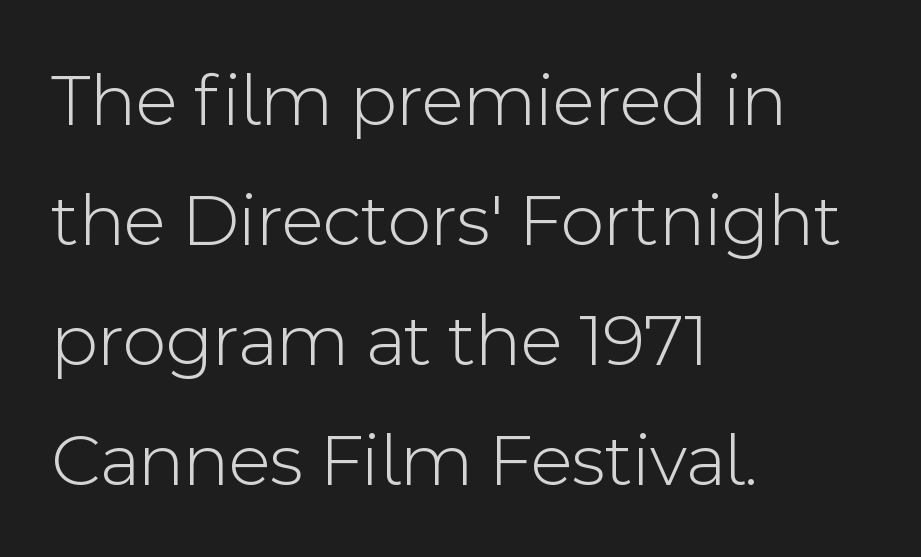
{"serif": "no", "italic": "no", "bold": "no", "weight": "light", "width": "normal", "x_height": "medium", "monospaced": "no", "underline": "no", "align": "left", "line_spacing": "normal", "line_spacing_ratio": 1.58, "letter_spacing": "normal", "letter_spacing_em": 0.0, "glyph_px": 76}
